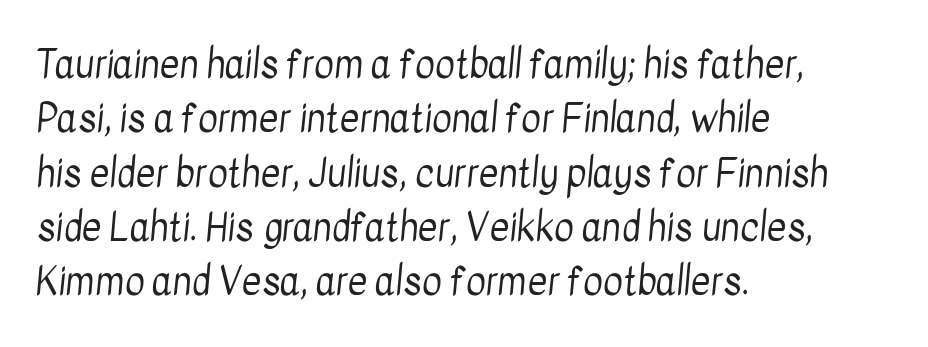
The image shows 38 px regular-weight, condensed sans-serif type; set left-aligned, normal line spacing (1.43x), normal letter spacing, not underlined; low stroke contrast and a medium x-height.
